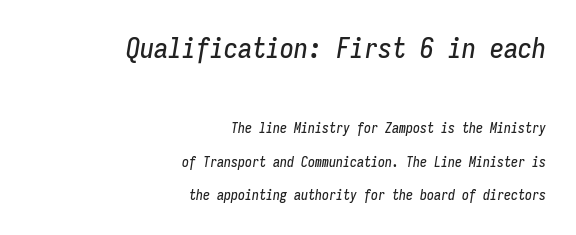
Regarding leading, the lines here are spaced well apart. Compared with typical body copy, the letter spacing here is the same. Yep, that's italic — everything's leaning. Each line ends at the same right margin while the left side varies.
